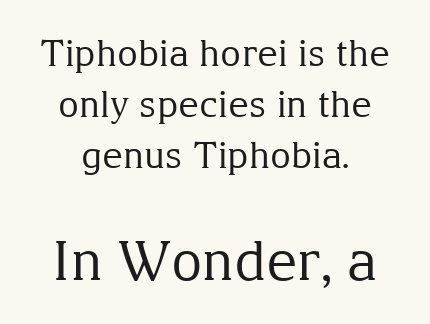
{"serif": "yes", "italic": "no", "bold": "no", "weight": "regular", "width": "normal", "stroke_contrast": "medium", "x_height": "medium", "monospaced": "no", "underline": "no", "align": "center", "line_spacing": "normal", "line_spacing_ratio": 1.42, "letter_spacing": "normal", "letter_spacing_em": 0.0, "larger_block": "second", "size_ratio": 1.5, "glyph_px": 54}
